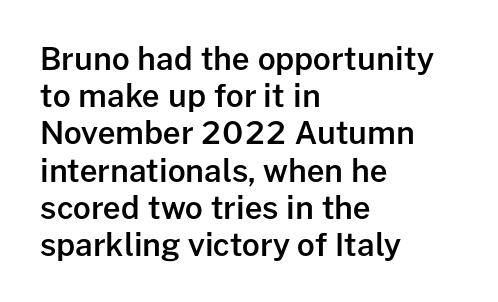
{"serif": "no", "italic": "no", "bold": "semi", "weight": "semibold", "width": "normal", "stroke_contrast": "low", "x_height": "medium", "monospaced": "no", "underline": "no", "align": "left", "line_spacing_ratio": 1.2, "letter_spacing": "normal", "letter_spacing_em": 0.0, "glyph_px": 31}
